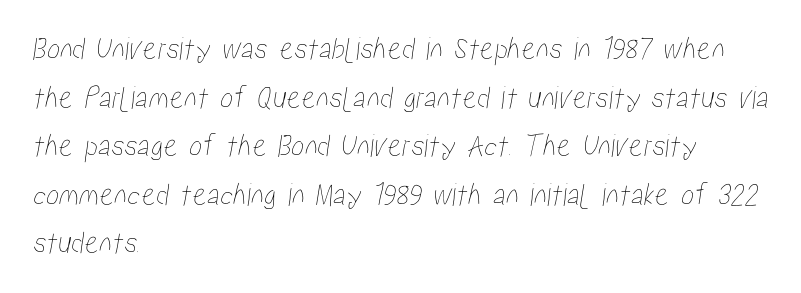
Which margin do the lines hug? The left one — the right edge is uneven. Lines of text with bare space underneath. No extra tracking has been applied to these lines. Quick note: interline space is typical. The face used here is proportionally spaced, like ordinary book or web type.
